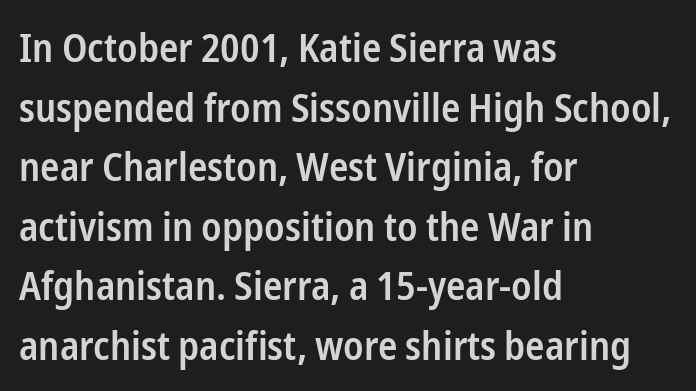
If you drew a ruler down the left edge, every line would touch it. Is this a fixed-width face? No — the glyphs have proportional, varying widths. Rule under the text: the space is simply empty. The rendering uses a semibold face; strokes are thickened but not to full bold.
